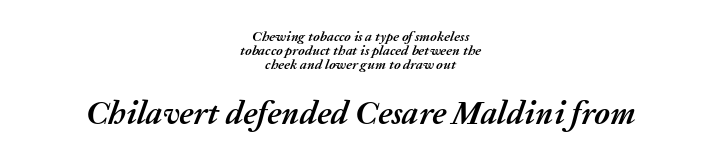
Each letter keeps its own natural width here, so spacing adapts to shape. The face used here is rendered with its standard letterfit. Is the block centered? Yes — each line is placed symmetrically about the middle. Posture: slanted. Regarding leading, the lines here are crowded together. Stroke thickness is high; the sample reads as a true bold.
